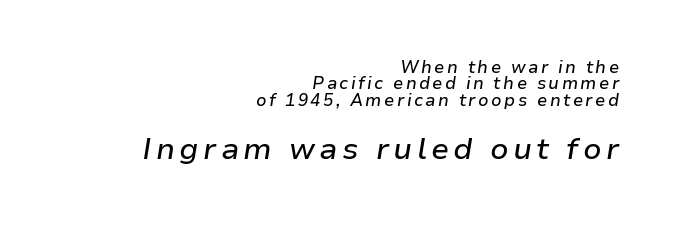
The image shows 30 px text type, italic (leaning right); set right-aligned, tight line spacing (0.96x), not underlined; the second (bottom) block is 1.76x larger; low stroke contrast and a medium x-height.
